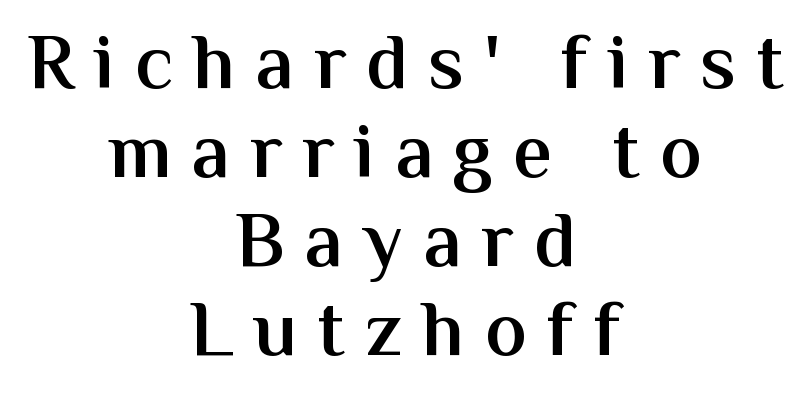
The image shows 78 px semibold sans-serif type, upright; set centered, tight line spacing (1.14x), unusually wide letter spacing (+0.26 em), not underlined; medium stroke contrast and a medium x-height.
